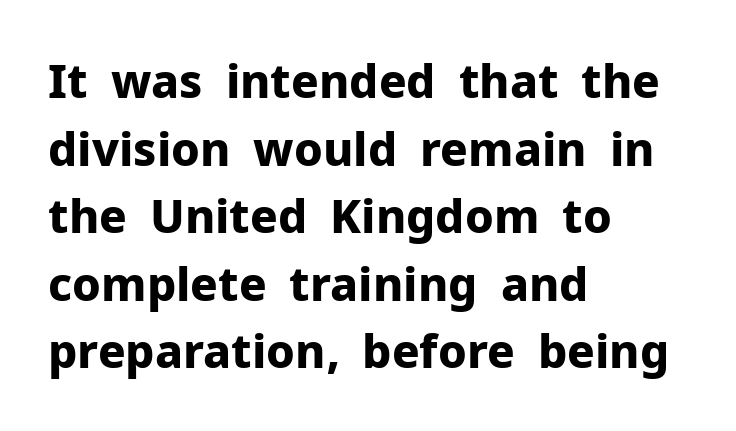
The image shows 46 px bold sans-serif type, upright; set left-aligned, normal line spacing (1.47x), normal letter spacing, not underlined; low stroke contrast and a medium x-height.
